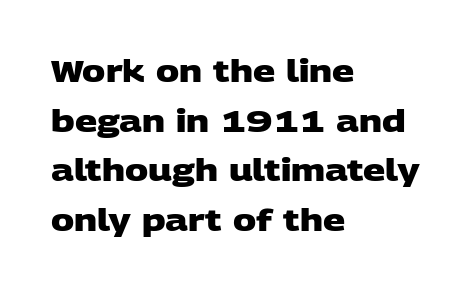
{"serif": "no", "bold": "yes", "weight": "heavy", "width": "wide", "stroke_contrast": "low", "x_height": "large", "monospaced": "no", "underline": "no", "align": "left", "line_spacing": "normal", "line_spacing_ratio": 1.6, "letter_spacing": "normal", "letter_spacing_em": 0.0, "glyph_px": 31}
